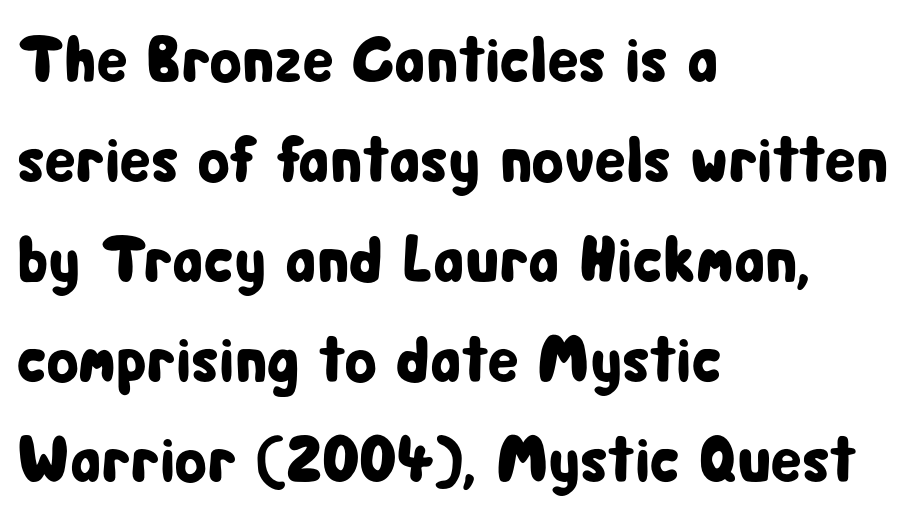
Q: Is the text italic (slanted)? A: No, it is upright.
Q: Is the typeface a serif or a sans-serif typeface? A: Sans-serif.
Q: Is the text underlined? A: No.
Q: How is the paragraph aligned? A: Left-aligned.
Q: Is the spacing between letters normal or unusually wide? A: Normal.
Q: Is the spacing between lines tight, normal or loose? A: Normal.
Q: Width (condensed, normal, or wide)? A: Condensed.
Q: Stroke contrast? A: Low.
Q: x-height? A: Medium.
Q: Monospaced? A: No.
